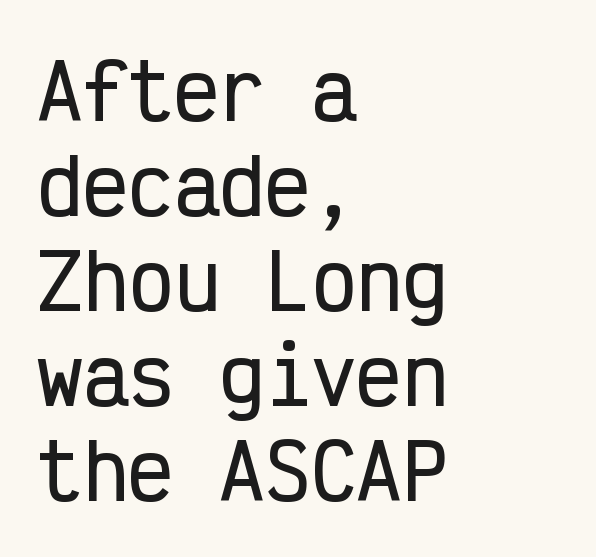
Q: Is the text italic (slanted)? A: No, it is upright.
Q: Is the typeface a serif or a sans-serif typeface? A: Sans-serif.
Q: Is the text underlined? A: No.
Q: How is the paragraph aligned? A: Left-aligned.
Q: Is the spacing between letters normal or unusually wide? A: Normal.
Q: Is the spacing between lines tight, normal or loose? A: Normal.
Q: Width (condensed, normal, or wide)? A: Condensed.
Q: Stroke contrast? A: Low.
Q: x-height? A: Medium.
Q: Monospaced? A: Yes.
